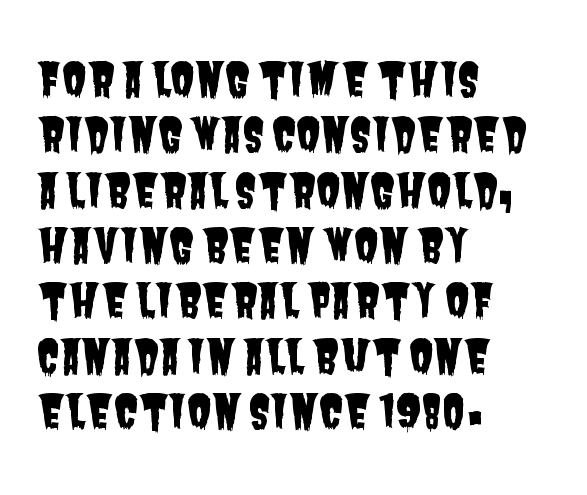
{"serif": "no", "width": "condensed", "stroke_contrast": "low", "x_height": "large", "monospaced": "no", "underline": "no", "align": "left", "line_spacing_ratio": 1.23, "letter_spacing": "normal", "letter_spacing_em": 0.0, "glyph_px": 45}
